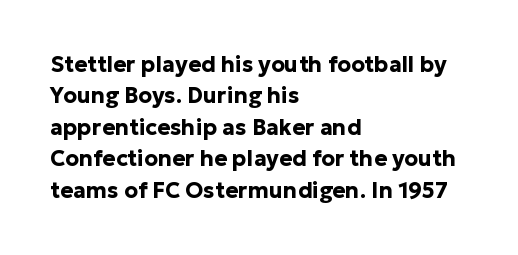
Q: Is the text bold? A: Yes.
Q: Is the text italic (slanted)? A: No, it is upright.
Q: Is the text underlined? A: No.
Q: How is the paragraph aligned? A: Left-aligned.
Q: Is the spacing between letters normal or unusually wide? A: Normal.
Q: Is the spacing between lines tight, normal or loose? A: Normal.
